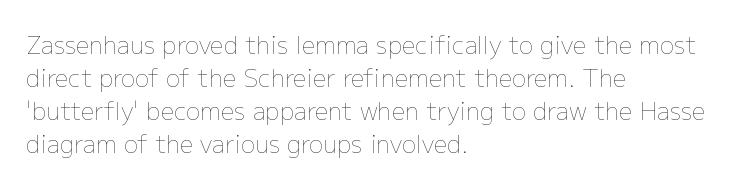
These lines stack with their left ends in a neat column. Letters rest on an invisible, unmarked baseline. The lines sit at an ordinary, default distance from one another. The type sits square on the baseline with zero lean. No letter is thick-stroked: the sample isn't bold. Default kerning and tracking; the words read as compact shapes.
